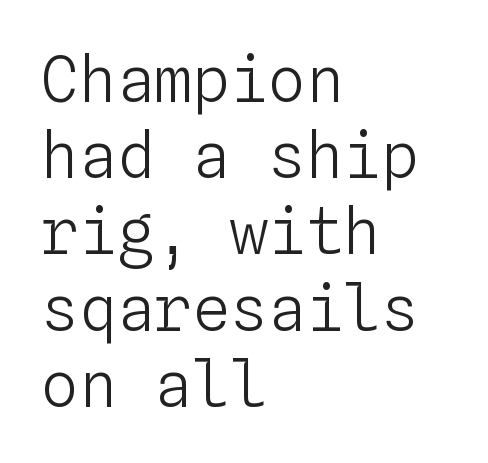
Heaviness? Minimal to ordinary, like unemphasized prose. This sample has the even, mechanical cadence of fixed-width lettering. The passage shown is not underscored anywhere. Standard letterfit; no display-style spreading of the glyphs. Characters remain perfectly vertical along every line. These lines stack with their left ends in a neat column.
